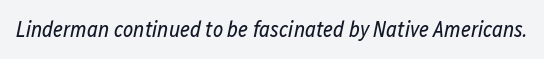
Compared with typical body copy, the letter spacing here is the same. Style check: oblique. Stems here are at most as thick as an everyday book face. Bare-footed words on every line.
